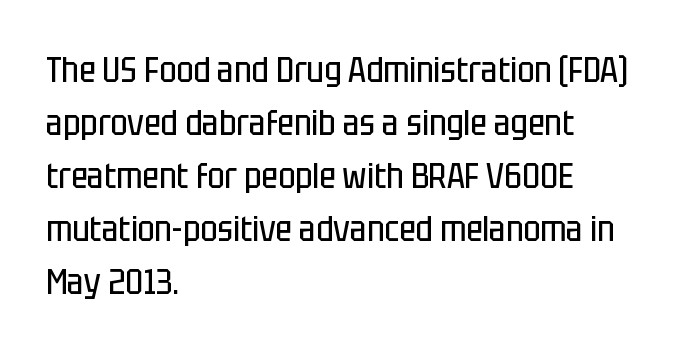
{"serif": "no", "italic": "no", "bold": "no", "weight": "regular", "width": "condensed", "stroke_contrast": "low", "x_height": "large", "monospaced": "no", "underline": "no", "align": "left", "line_spacing": "normal", "line_spacing_ratio": 1.47, "letter_spacing": "normal", "letter_spacing_em": 0.0, "glyph_px": 36}
